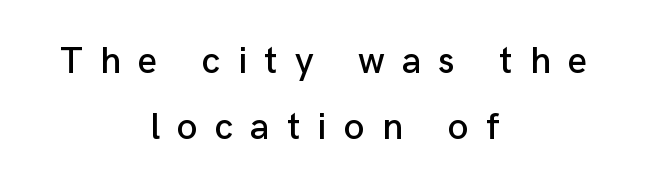
Q: Is the text italic (slanted)? A: No, it is upright.
Q: Is the typeface a serif or a sans-serif typeface? A: Sans-serif.
Q: Is the text underlined? A: No.
Q: How is the paragraph aligned? A: Centered.
Q: Is the spacing between letters normal or unusually wide? A: Unusually wide.
Q: Width (condensed, normal, or wide)? A: Normal.
Q: Stroke contrast? A: Low.
Q: x-height? A: Medium.
Q: Monospaced? A: No.
